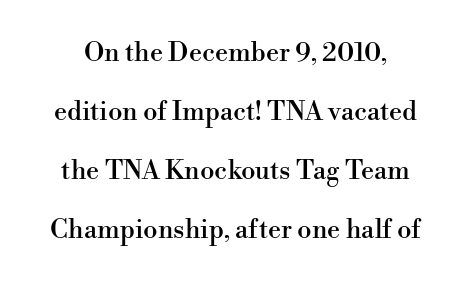
{"italic": "no", "underline": "no", "line_spacing": "loose", "line_spacing_ratio": 2.27, "letter_spacing": "normal", "letter_spacing_em": 0.0, "glyph_px": 26}
